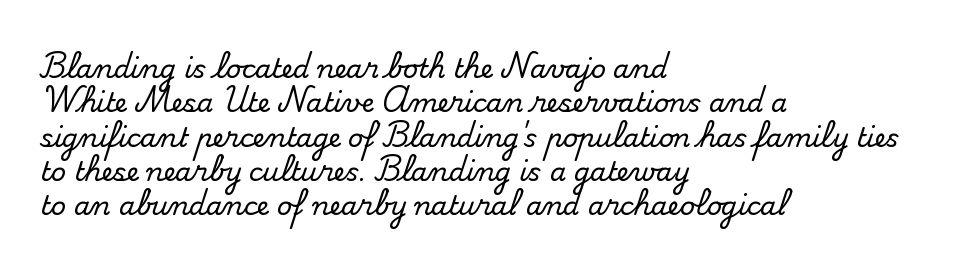
Q: Is the text italic (slanted)? A: Yes.
Q: Is the text underlined? A: No.
Q: How is the paragraph aligned? A: Left-aligned.
Q: Is the spacing between letters normal or unusually wide? A: Normal.
Q: Is the spacing between lines tight, normal or loose? A: Normal.
